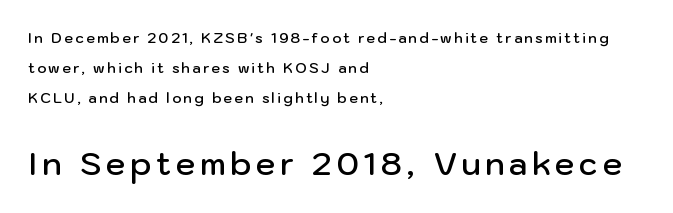
{"serif": "no", "italic": "no", "bold": "semi", "weight": "semibold", "width": "normal", "stroke_contrast": "low", "x_height": "medium", "monospaced": "no", "underline": "no", "align": "left", "line_spacing": "loose", "line_spacing_ratio": 2.15, "larger_block": "second", "size_ratio": 2.21, "glyph_px": 31}
